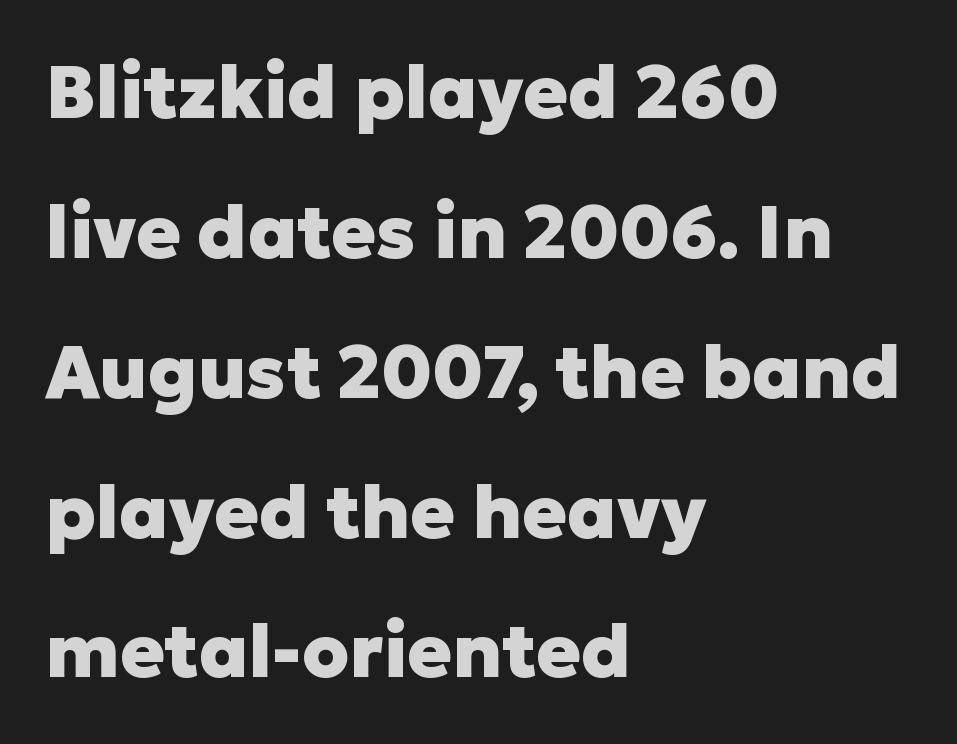
Q: Is the text bold? A: Yes.
Q: Is the text italic (slanted)? A: No, it is upright.
Q: Is the typeface a serif or a sans-serif typeface? A: Sans-serif.
Q: Is the text underlined? A: No.
Q: How is the paragraph aligned? A: Left-aligned.
Q: Is the spacing between letters normal or unusually wide? A: Normal.
Q: Width (condensed, normal, or wide)? A: Normal.
Q: Stroke contrast? A: Low.
Q: x-height? A: Medium.
Q: Monospaced? A: No.
